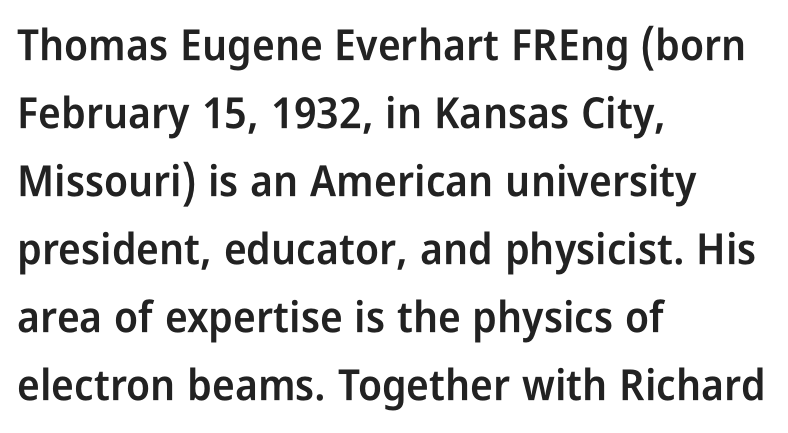
{"serif": "no", "italic": "no", "bold": "semi", "weight": "semibold", "width": "condensed", "stroke_contrast": "low", "x_height": "medium", "monospaced": "no", "underline": "no", "align": "left", "line_spacing": "normal", "line_spacing_ratio": 1.58, "letter_spacing": "normal", "letter_spacing_em": 0.0, "glyph_px": 43}
